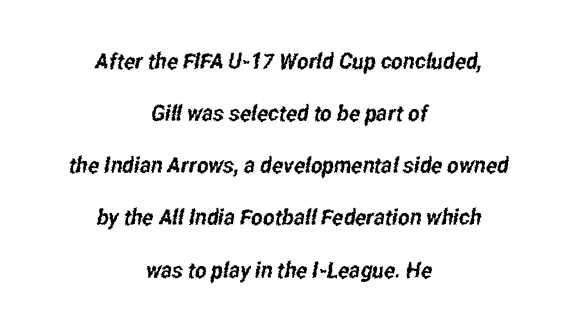
The image shows 22 px text type; set centered, loose line spacing (2.37x), normal letter spacing, not underlined.
